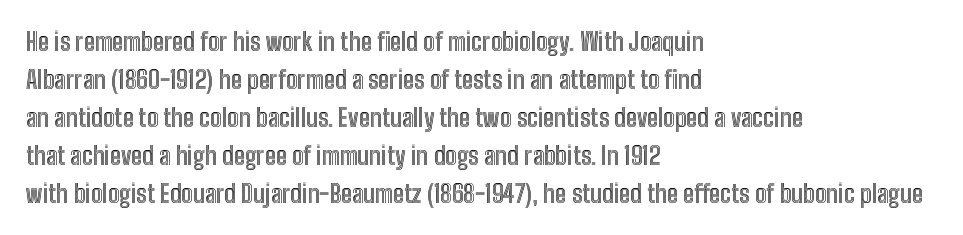
Q: Is the text italic (slanted)? A: No, it is upright.
Q: Is the text underlined? A: No.
Q: How is the paragraph aligned? A: Left-aligned.
Q: Is the spacing between letters normal or unusually wide? A: Normal.
Q: Is the spacing between lines tight, normal or loose? A: Normal.
